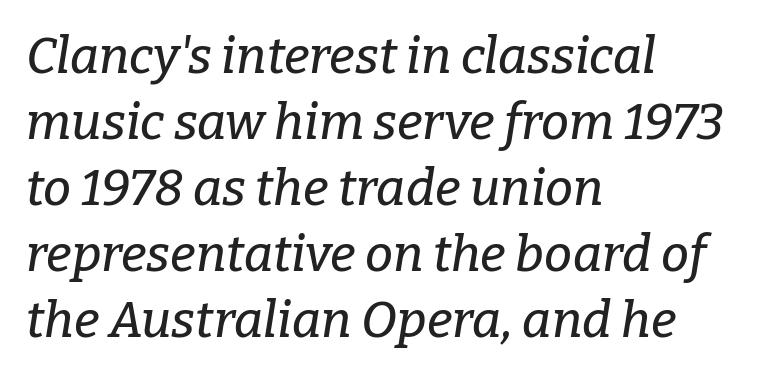
Q: Is the text italic (slanted)? A: Yes, it leans right by about 9 degrees.
Q: Is the typeface a serif or a sans-serif typeface? A: Serif.
Q: Is the text underlined? A: No.
Q: How is the paragraph aligned? A: Left-aligned.
Q: Is the spacing between letters normal or unusually wide? A: Normal.
Q: Is the spacing between lines tight, normal or loose? A: Normal.
Q: Width (condensed, normal, or wide)? A: Normal.
Q: Stroke contrast? A: Low.
Q: x-height? A: Medium.
Q: Monospaced? A: No.
